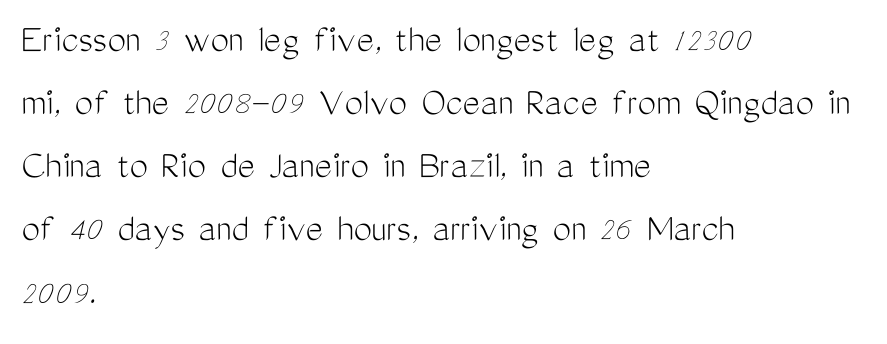
{"serif": "no", "italic": "no", "bold": "no", "weight": "light", "width": "condensed", "stroke_contrast": "medium", "x_height": "medium", "monospaced": "no", "underline": "no", "align": "left", "line_spacing": "normal", "line_spacing_ratio": 1.54, "letter_spacing": "normal", "letter_spacing_em": 0.0, "glyph_px": 41}
